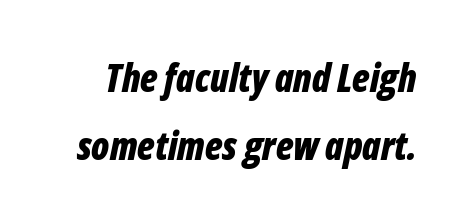
Letters rest on an invisible, unmarked baseline. The rendering uses a bold face; every stroke is thick and dark. The passage shown has conventional tracking throughout. This sample has the flowing, uneven cadence of proportional lettering.
